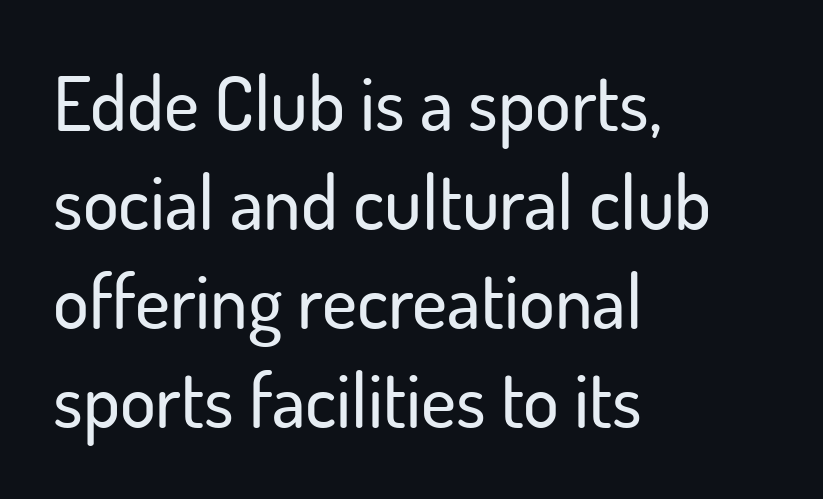
The image shows 75 px sans-serif type, upright; set left-aligned, normal line spacing (1.32x), normal letter spacing, not underlined; low stroke contrast and a small x-height.
